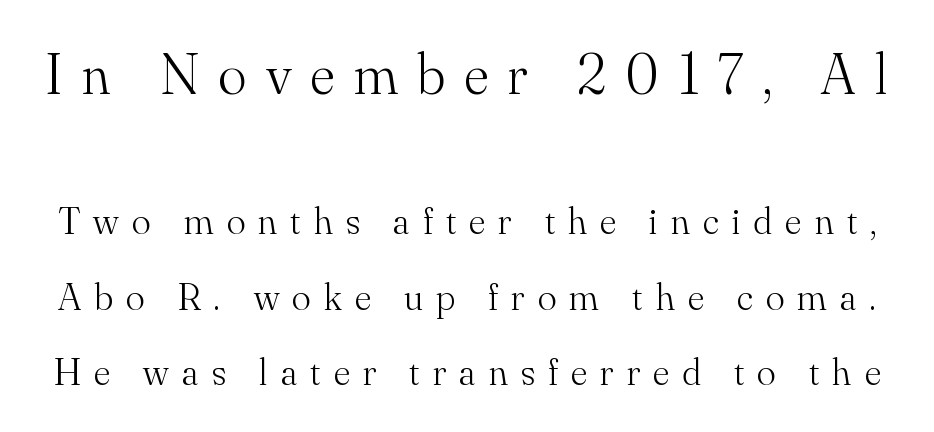
The image shows 58 px light serif type, upright; set loose line spacing (1.93x), unusually wide letter spacing (+0.34 em), not underlined; the first (top) block is 1.49x larger; medium stroke contrast and a small x-height.
